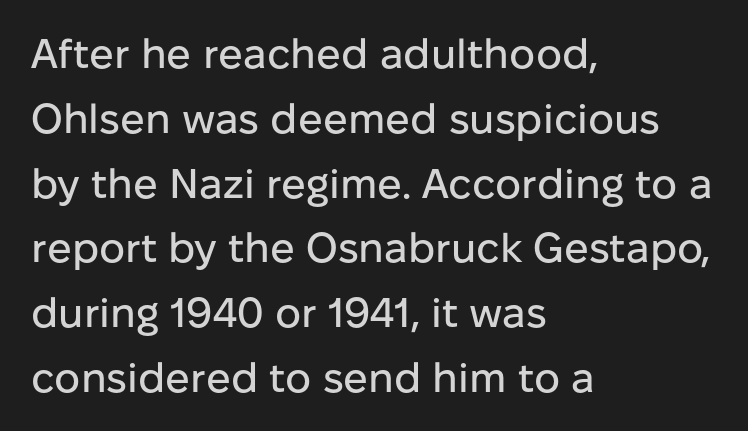
Q: Is the text italic (slanted)? A: No, it is upright.
Q: Is the typeface a serif or a sans-serif typeface? A: Sans-serif.
Q: Is the text underlined? A: No.
Q: How is the paragraph aligned? A: Left-aligned.
Q: Is the spacing between letters normal or unusually wide? A: Normal.
Q: Is the spacing between lines tight, normal or loose? A: Normal.
Q: Width (condensed, normal, or wide)? A: Normal.
Q: Stroke contrast? A: Low.
Q: x-height? A: Medium.
Q: Monospaced? A: No.
